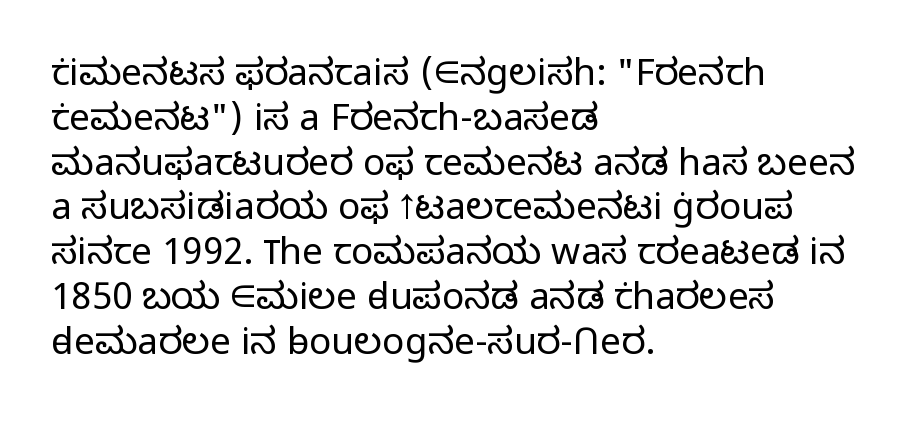
The image shows 37 px light sans-serif type, upright; set left-aligned, line spacing 1.21x, normal letter spacing, not underlined; low stroke contrast and a medium x-height.
